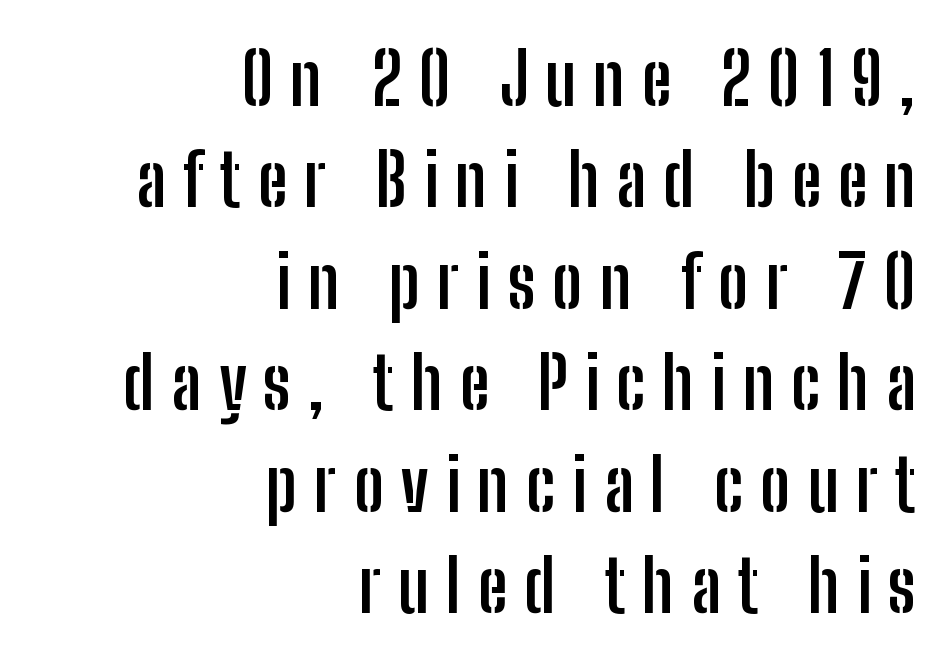
Q: Is the text bold? A: Yes.
Q: Is the text italic (slanted)? A: No, it is upright.
Q: Is the typeface a serif or a sans-serif typeface? A: Sans-serif.
Q: Is the text underlined? A: No.
Q: How is the paragraph aligned? A: Right-aligned.
Q: Is the spacing between letters normal or unusually wide? A: Unusually wide.
Q: Is the spacing between lines tight, normal or loose? A: Normal.
Q: Width (condensed, normal, or wide)? A: Condensed.
Q: Stroke contrast? A: Low.
Q: x-height? A: Medium.
Q: Monospaced? A: No.
